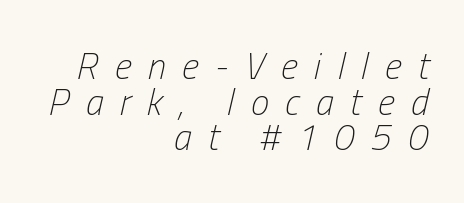
The image shows 37 px light, condensed type, italic (leaning right); set right-aligned, tight line spacing (0.96x), unusually wide letter spacing (+0.44 em), not underlined; low stroke contrast and a medium x-height.
